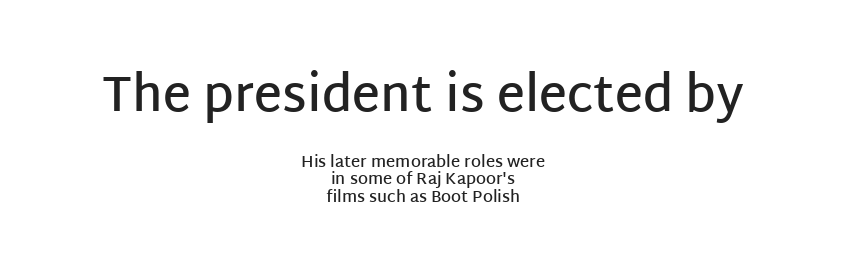
{"serif": "no", "italic": "no", "bold": "semi", "weight": "semibold", "width": "normal", "stroke_contrast": "low", "x_height": "large", "monospaced": "no", "underline": "no", "align": "center", "line_spacing": "tight", "line_spacing_ratio": 1.11, "letter_spacing": "normal", "letter_spacing_em": 0.0, "larger_block": "first", "size_ratio": 3.06, "glyph_px": 49}
